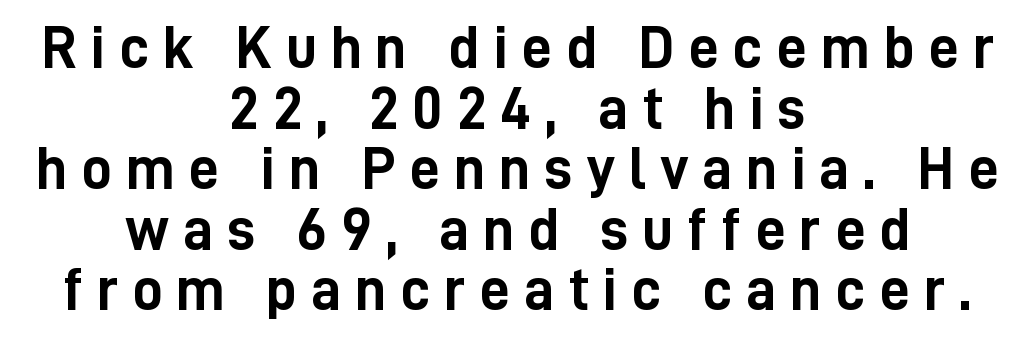
Q: Is the text bold? A: Yes.
Q: Is the text italic (slanted)? A: No, it is upright.
Q: Is the typeface a serif or a sans-serif typeface? A: Sans-serif.
Q: Is the text underlined? A: No.
Q: How is the paragraph aligned? A: Centered.
Q: Is the spacing between letters normal or unusually wide? A: Unusually wide.
Q: Is the spacing between lines tight, normal or loose? A: Tight.
Q: Width (condensed, normal, or wide)? A: Condensed.
Q: Stroke contrast? A: Low.
Q: x-height? A: Medium.
Q: Monospaced? A: No.
